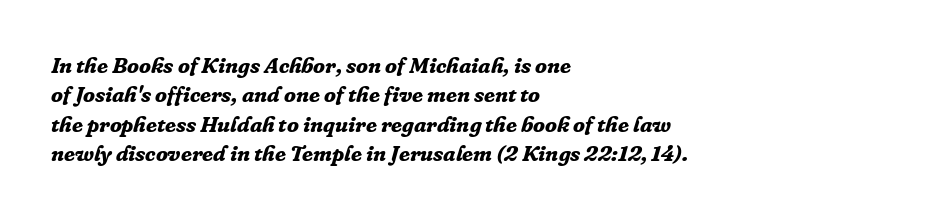
A typesetter would call this zero additional tracking. Each new line begins a customary step beneath the previous one. Layout note: lines flush left. Compared with ordinary roman type, these characters are visibly tilted. Beneath every word, the page is bare. A full-strength bold gives these letters their thick strokes.
